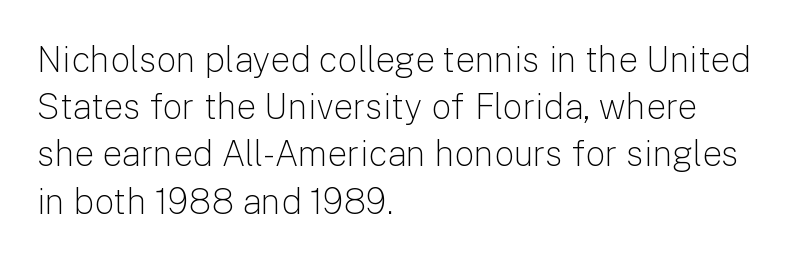
Q: Is the text bold? A: No.
Q: Is the text italic (slanted)? A: No, it is upright.
Q: Is the typeface a serif or a sans-serif typeface? A: Sans-serif.
Q: Is the text underlined? A: No.
Q: How is the paragraph aligned? A: Left-aligned.
Q: Is the spacing between letters normal or unusually wide? A: Normal.
Q: Is the spacing between lines tight, normal or loose? A: Normal.
Q: Width (condensed, normal, or wide)? A: Normal.
Q: Stroke contrast? A: Low.
Q: x-height? A: Medium.
Q: Monospaced? A: No.
